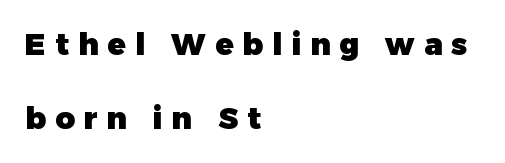
Q: Is the text bold? A: Yes.
Q: Is the text italic (slanted)? A: No, it is upright.
Q: Is the typeface a serif or a sans-serif typeface? A: Sans-serif.
Q: Is the text underlined? A: No.
Q: How is the paragraph aligned? A: Left-aligned.
Q: Is the spacing between letters normal or unusually wide? A: Unusually wide.
Q: Is the spacing between lines tight, normal or loose? A: Loose.
Q: Width (condensed, normal, or wide)? A: Normal.
Q: Stroke contrast? A: Low.
Q: x-height? A: Medium.
Q: Monospaced? A: No.
